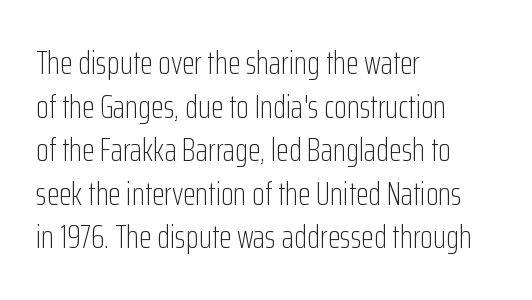
Do the characters align in a grid? No, the font is proportional. Summary of weight: not heavy and not bold. Style check: upright. In terms of letterspacing, this is plain default setting. No feet cap the strokes, marking this as sans-serif type. This sample keeps an unexceptional amount of space between lines.
